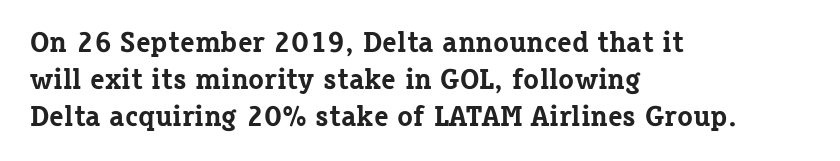
{"serif": "yes", "italic": "no", "bold": "yes", "weight": "bold", "width": "normal", "stroke_contrast": "low", "x_height": "medium", "monospaced": "no", "underline": "no", "align": "left", "line_spacing": "normal", "line_spacing_ratio": 1.27, "letter_spacing": "normal", "letter_spacing_em": 0.0, "glyph_px": 29}
